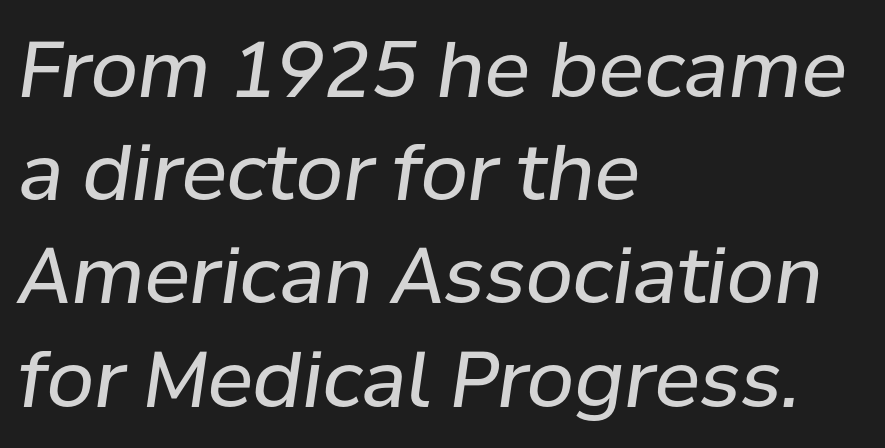
Q: Is the text bold? A: No.
Q: Is the text italic (slanted)? A: Yes, it leans right by about 8 degrees.
Q: Is the text underlined? A: No.
Q: How is the paragraph aligned? A: Left-aligned.
Q: Is the spacing between letters normal or unusually wide? A: Normal.
Q: Is the spacing between lines tight, normal or loose? A: Normal.
Q: Width (condensed, normal, or wide)? A: Normal.
Q: Stroke contrast? A: Low.
Q: x-height? A: Medium.
Q: Monospaced? A: No.
